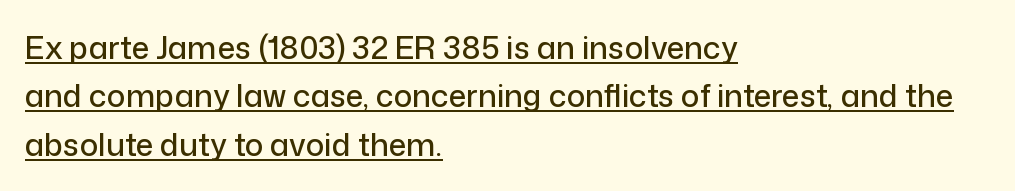
The image shows 31 px sans-serif type, upright; set left-aligned, normal line spacing (1.56x), normal letter spacing, underlined; low stroke contrast and a medium x-height.
